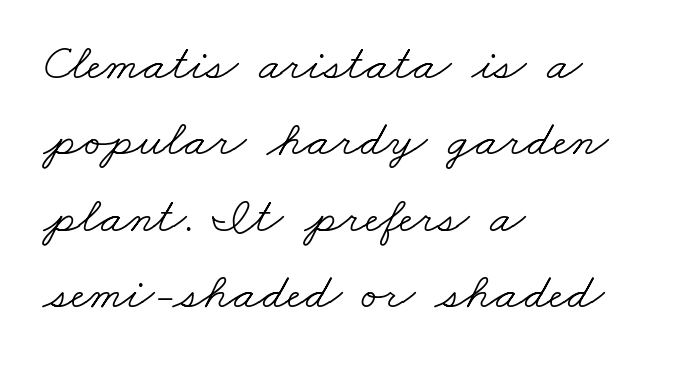
{"serif": "yes", "bold": "no", "weight": "light", "width": "wide", "stroke_contrast": "low", "x_height": "small", "monospaced": "no", "underline": "no", "align": "left", "line_spacing": "normal", "line_spacing_ratio": 1.5, "letter_spacing": "normal", "letter_spacing_em": 0.0, "glyph_px": 51}
